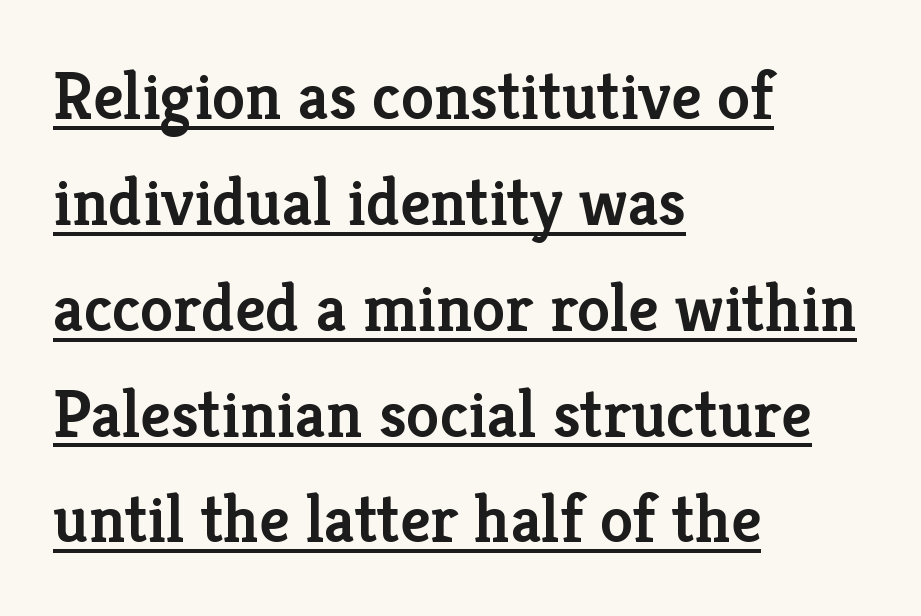
{"serif": "yes", "italic": "no", "bold": "semi", "weight": "semibold", "width": "normal", "stroke_contrast": "low", "x_height": "medium", "monospaced": "no", "underline": "yes", "align": "left", "line_spacing": "normal", "line_spacing_ratio": 1.58, "letter_spacing": "normal", "letter_spacing_em": 0.0, "glyph_px": 67}
